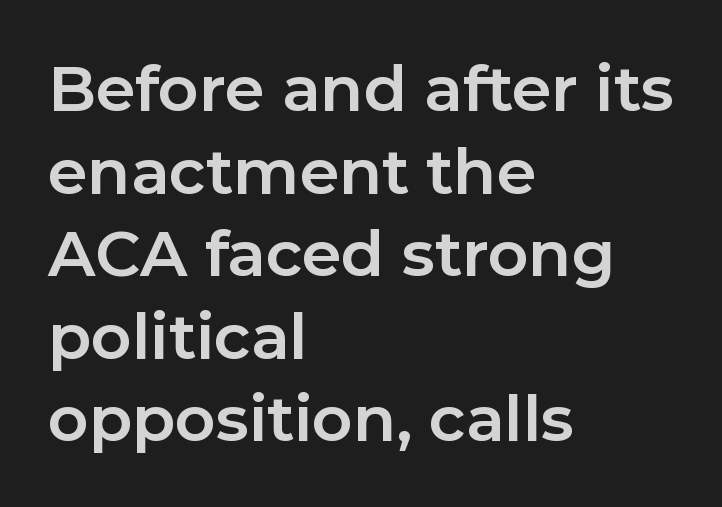
Rule under the text: the space is simply empty. You'd pick this weight for a headline — it's a proper bold. Spacing verdict: proportional, widths tailored to each character. The typography opts for an upright posture over an oblique one. This sample keeps an unexceptional amount of space between lines.
